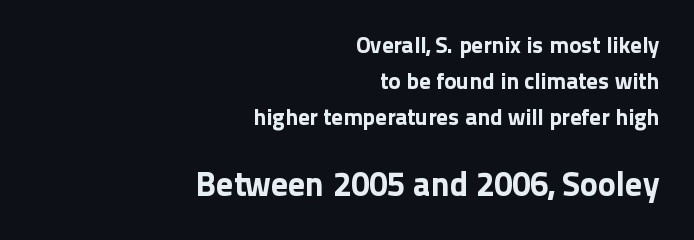
A student would notice the bottom passage is typeset larger than what precedes it. The letterforms sit shoulder to shoulder at normal distance. Each row of text sits above clean, open space. Every row of glyphs terminates at an identical x-position on the right.
